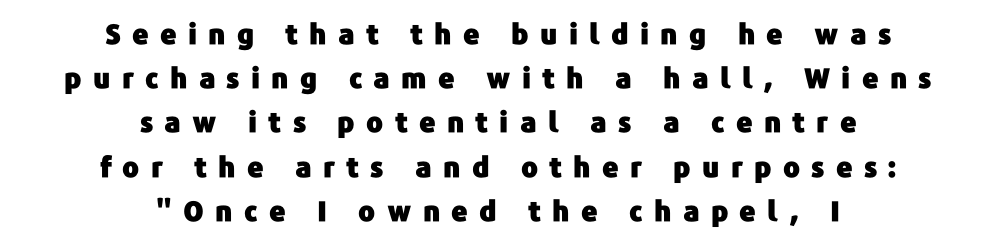
{"serif": "no", "italic": "no", "width": "normal", "stroke_contrast": "low", "x_height": "medium", "monospaced": "no", "underline": "no", "align": "center", "line_spacing": "normal", "line_spacing_ratio": 1.58, "letter_spacing": "wide", "letter_spacing_em": 0.4, "glyph_px": 28}
